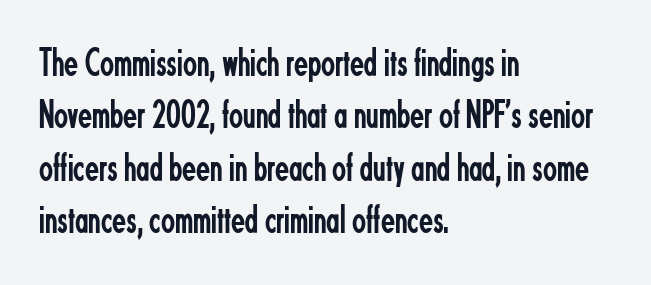
{"serif": "no", "italic": "no", "bold": "no", "weight": "regular", "width": "condensed", "stroke_contrast": "low", "x_height": "small", "monospaced": "no", "underline": "no", "align": "left", "line_spacing": "normal", "line_spacing_ratio": 1.28, "letter_spacing": "normal", "letter_spacing_em": 0.0, "glyph_px": 41}
